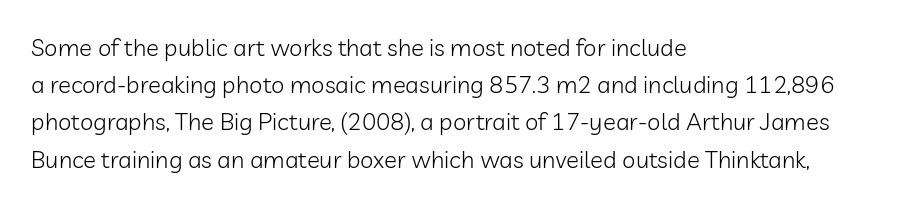
Ordinary non-slanted type is in use. This sample uses plain, unmodified letter spacing. Has an underline been added? It has not. The designer left line spacing at the default. The cut favours lightness, reaching ordinary text weight at its darkest. Layout note: lines flush left.
